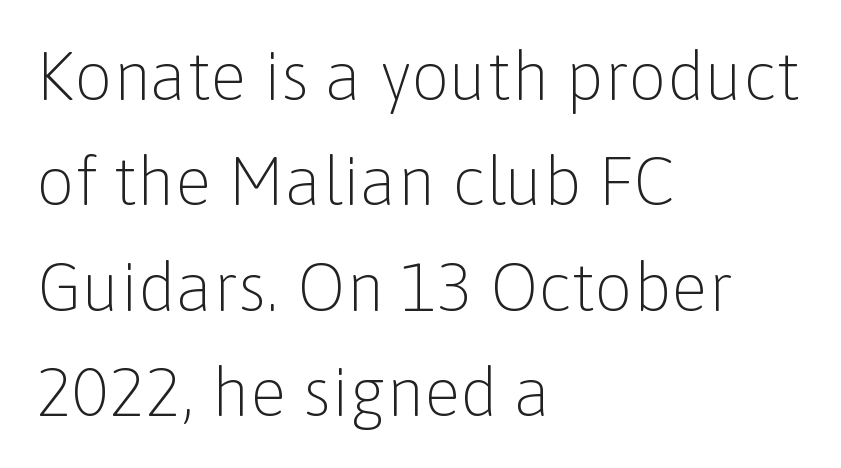
{"serif": "no", "italic": "no", "bold": "no", "weight": "light", "width": "normal", "stroke_contrast": "low", "x_height": "medium", "monospaced": "no", "underline": "no", "align": "left", "line_spacing": "normal", "line_spacing_ratio": 1.55, "letter_spacing": "normal", "letter_spacing_em": 0.0, "glyph_px": 68}
